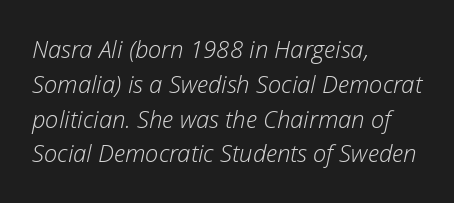
Q: Is the text bold? A: No.
Q: Is the text italic (slanted)? A: Yes, it leans right by about 12 degrees.
Q: Is the text underlined? A: No.
Q: How is the paragraph aligned? A: Left-aligned.
Q: Is the spacing between letters normal or unusually wide? A: Normal.
Q: Is the spacing between lines tight, normal or loose? A: Normal.
